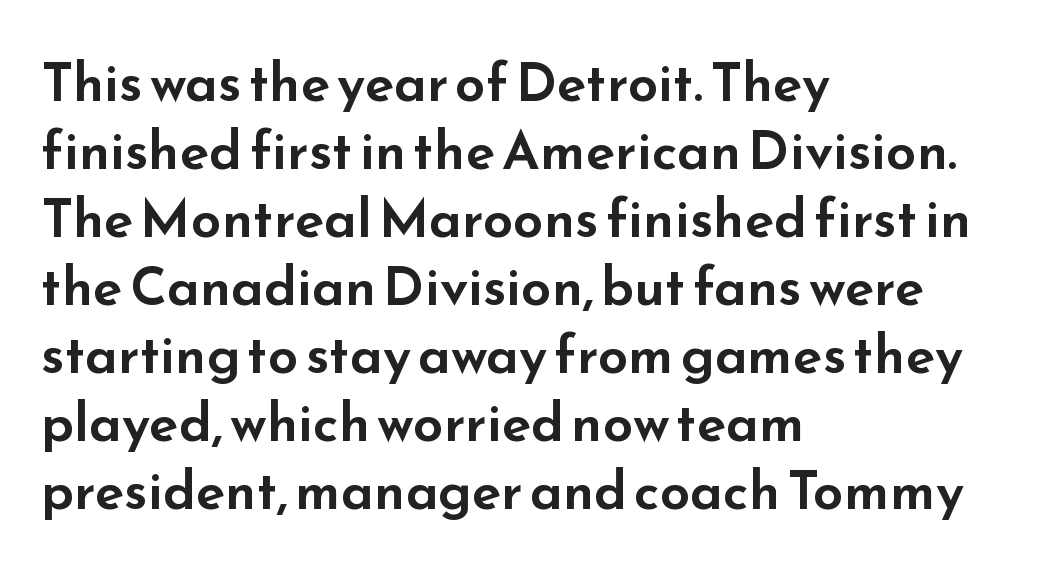
This sample uses an upright cut, with every glyph sitting square on the baseline. The vertical gap from one line to the next is medium. Is this a fixed-width face? No — the glyphs have proportional, varying widths. Decoration check: the copy has no underline. Serifs: no, the terminals of the letterforms are clean.
